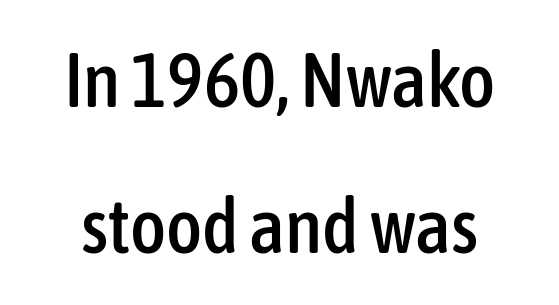
Q: Is the text italic (slanted)? A: No, it is upright.
Q: Is the typeface a serif or a sans-serif typeface? A: Sans-serif.
Q: Is the text underlined? A: No.
Q: Is the spacing between letters normal or unusually wide? A: Normal.
Q: Width (condensed, normal, or wide)? A: Condensed.
Q: Stroke contrast? A: Low.
Q: x-height? A: Medium.
Q: Monospaced? A: No.
